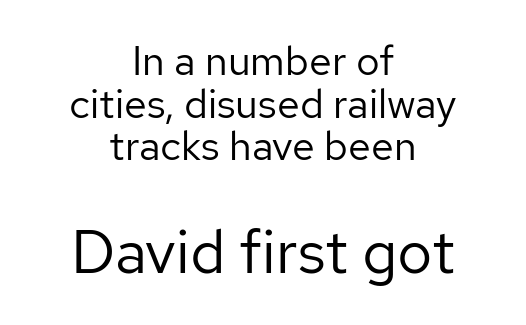
The image shows 61 px regular-weight sans-serif type, upright; set centered, tight line spacing (1.04x), normal letter spacing, not underlined; the second (bottom) block is 1.49x larger; low stroke contrast and a medium x-height.
